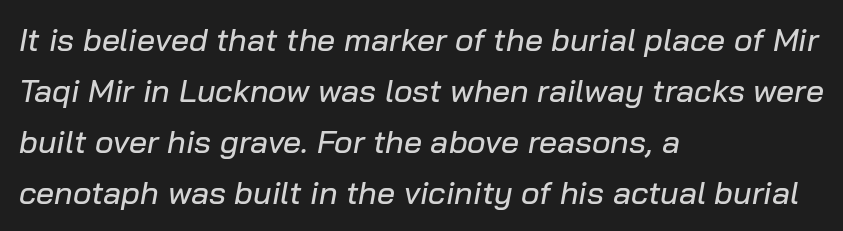
Glance below the letters and you will spot only blank space. Short note: letters normally spaced. Character widths vary here, with narrow letters taking less room than wide ones. Teacher's note: observe the even left margin — that is flush-left alignment. In terms of leading, this rendering sits right in the middle. Slant detected: the letters are inclined.
